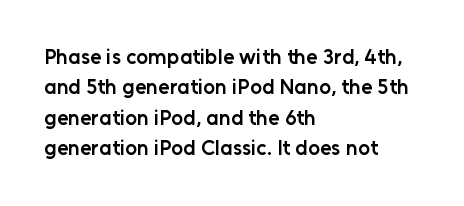
Q: Is the text bold? A: Semi-bold.
Q: Is the text italic (slanted)? A: No, it is upright.
Q: Is the text underlined? A: No.
Q: How is the paragraph aligned? A: Left-aligned.
Q: Is the spacing between letters normal or unusually wide? A: Normal.
Q: Is the spacing between lines tight, normal or loose? A: Normal.
